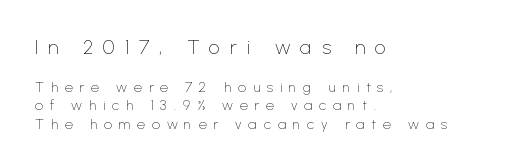
Q: Is the text bold? A: No.
Q: Is the text italic (slanted)? A: No, it is upright.
Q: Is the text underlined? A: No.
Q: How is the paragraph aligned? A: Left-aligned.
Q: Is the spacing between letters normal or unusually wide? A: Unusually wide.
Q: Is the spacing between lines tight, normal or loose? A: Normal.
Q: Which block of text is set in a larger size, the first (top) or the second (bottom)? A: The first (top) one.
